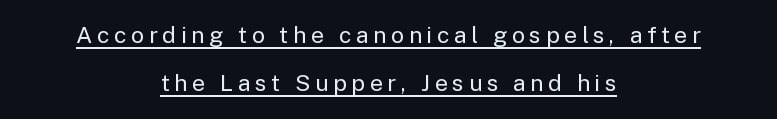
Q: Is the text bold? A: No.
Q: Is the text italic (slanted)? A: No, it is upright.
Q: Is the text underlined? A: Yes.
Q: How is the paragraph aligned? A: Centered.
Q: Is the spacing between letters normal or unusually wide? A: Unusually wide.
Q: Is the spacing between lines tight, normal or loose? A: Loose.
